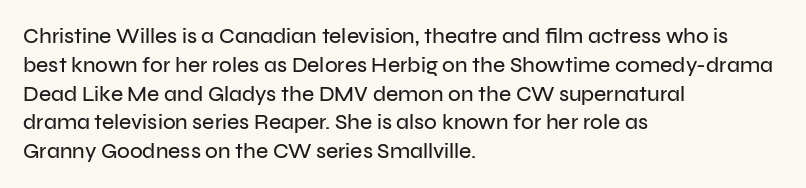
{"italic": "no", "underline": "no", "align": "left", "line_spacing": "normal", "line_spacing_ratio": 1.37, "letter_spacing": "normal", "letter_spacing_em": 0.0, "glyph_px": 21}
